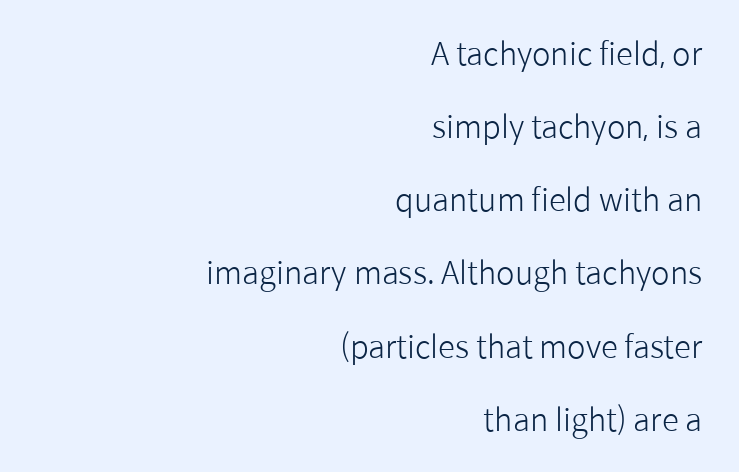
Glyph-to-glyph distance matches everyday printed text. A sans-serif font was chosen for this passage. Posture: upright roman. Horizontal alignment here is rightward, an uncommon choice for prose. Each stroke keeps to a modest, everyday thickness or less.
